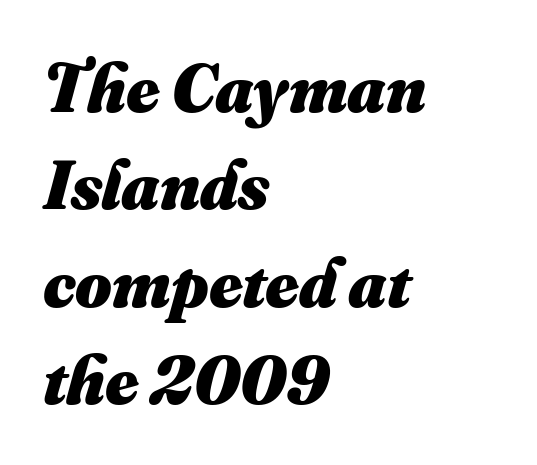
{"bold": "yes", "weight": "heavy", "width": "normal", "stroke_contrast": "medium", "x_height": "small", "monospaced": "no", "underline": "no", "align": "left", "line_spacing": "normal", "line_spacing_ratio": 1.39, "letter_spacing": "normal", "letter_spacing_em": 0.0, "glyph_px": 70}
